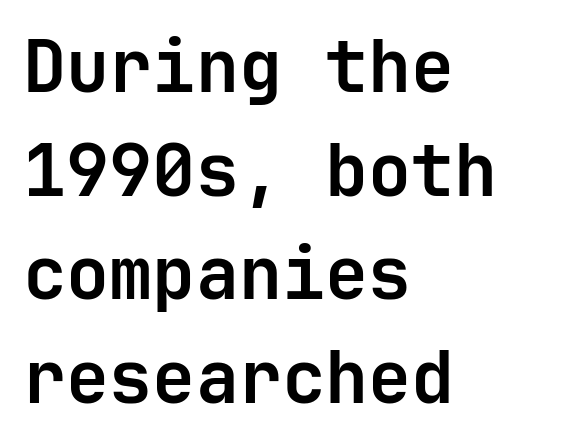
{"serif": "no", "italic": "no", "bold": "yes", "weight": "semibold", "width": "normal", "stroke_contrast": "low", "x_height": "medium", "underline": "no", "align": "left", "line_spacing": "normal", "line_spacing_ratio": 1.44, "letter_spacing": "normal", "letter_spacing_em": 0.0, "glyph_px": 72}
